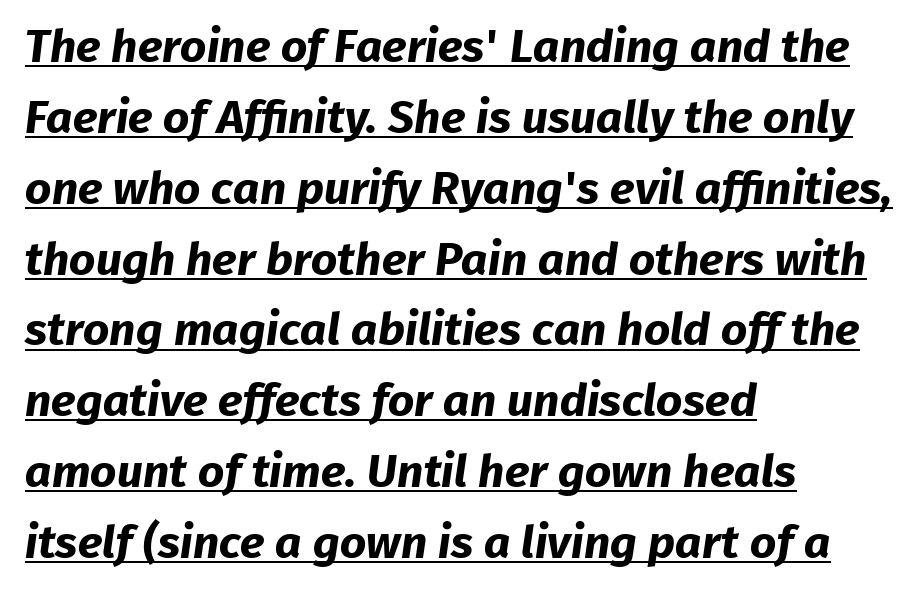
Notice how descenders clear the ascenders below comfortably — that's standard leading. Quick note: underline on. I'd call this a sans setting — the letters go barefoot. Chunky letters — that's bold for sure. Letter spacing: default. Notice how the passage keeps a crisp vertical edge on the left only.
